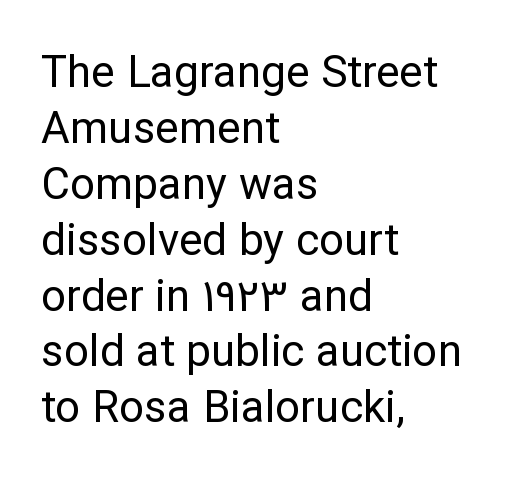
{"serif": "no", "italic": "no", "bold": "no", "weight": "regular", "width": "normal", "stroke_contrast": "low", "x_height": "medium", "monospaced": "no", "underline": "no", "align": "left", "line_spacing": "normal", "line_spacing_ratio": 1.27, "letter_spacing": "normal", "letter_spacing_em": 0.0, "glyph_px": 44}
